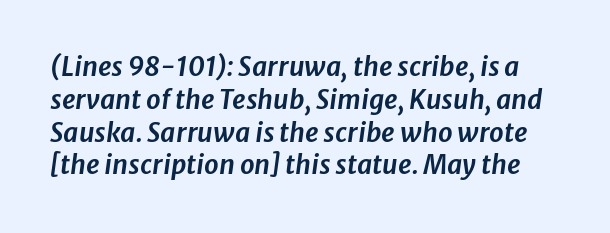
Notice how descenders clear the ascenders below comfortably — that's standard leading. Slant detected: the letters are inclined. Standard letterfit; no display-style spreading of the glyphs. Check the space under the baseline: it is left empty.
